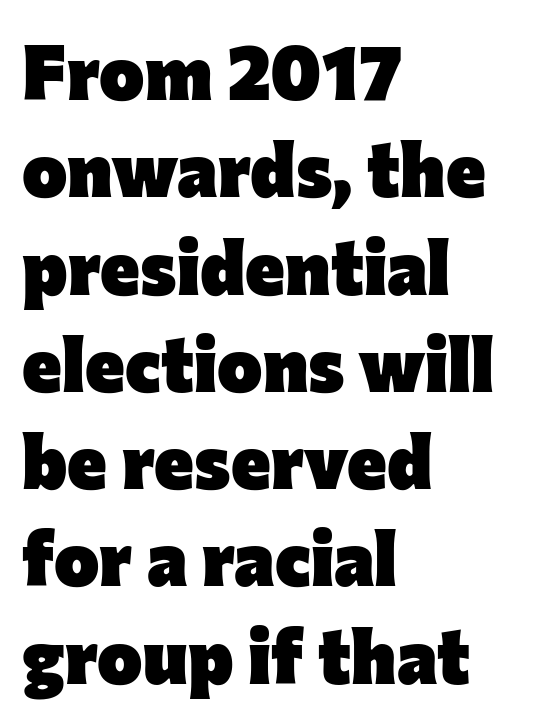
Notice how the stems are strictly vertical — no italics here. The type family on display is of the sans-serif kind. If you measured baseline to baseline, you'd find a middling distance. Type without underlining.
